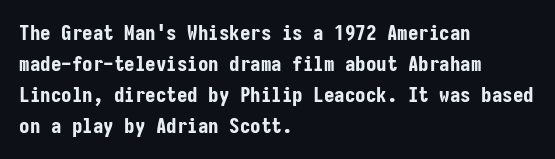
These lines keep a tight, regular rhythm from letter to letter. The typesetting leans heavy: a genuine bold. Line beginnings align vertically; line endings do not. If you drew a line through each stem, it would be perfectly vertical. Letters rest on an invisible, unmarked baseline.
